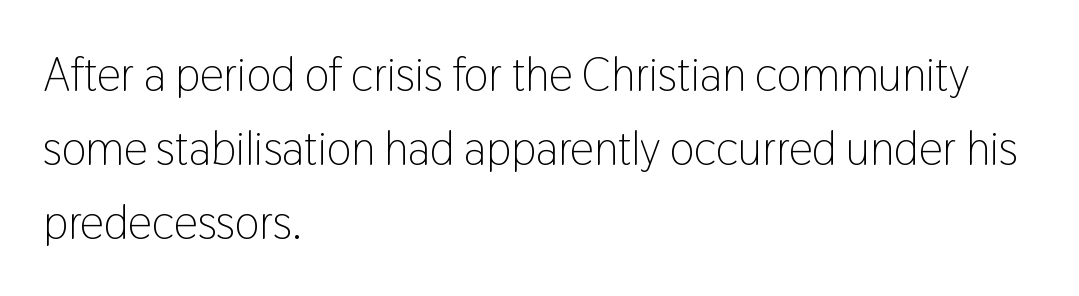
{"serif": "no", "italic": "no", "bold": "no", "weight": "light", "width": "condensed", "stroke_contrast": "low", "x_height": "medium", "monospaced": "no", "underline": "no", "align": "left", "line_spacing": "normal", "line_spacing_ratio": 1.57, "letter_spacing": "normal", "letter_spacing_em": 0.0, "glyph_px": 47}
